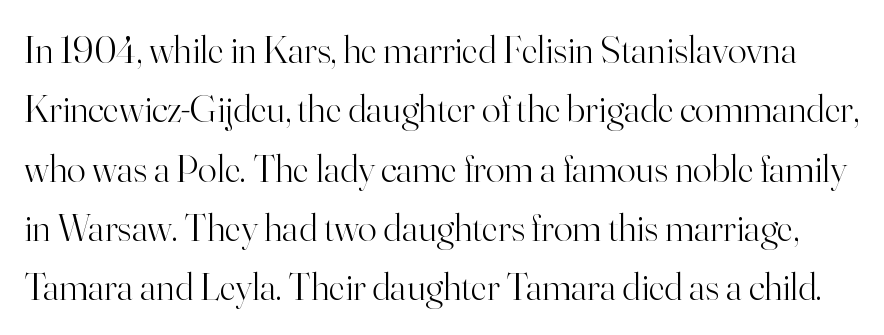
{"serif": "yes", "italic": "no", "bold": "no", "weight": "light", "width": "normal", "stroke_contrast": "high", "x_height": "small", "monospaced": "no", "underline": "no", "line_spacing": "normal", "line_spacing_ratio": 1.52, "letter_spacing": "normal", "letter_spacing_em": 0.0, "glyph_px": 39}
